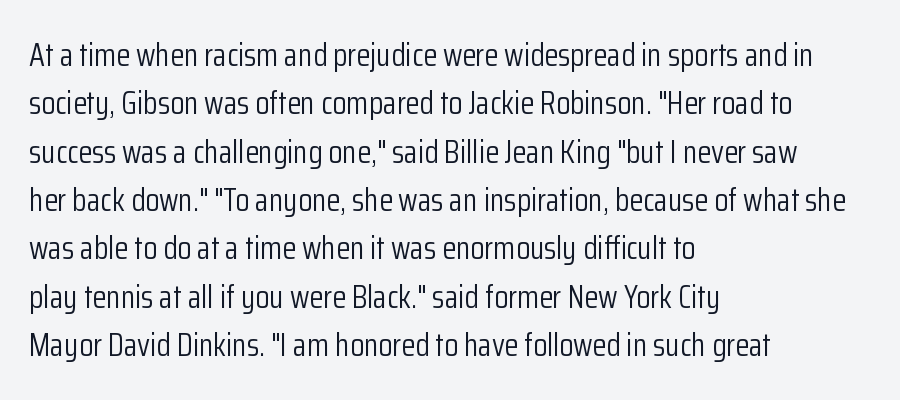
The image shows 32 px light, condensed sans-serif type, upright; set left-aligned, normal line spacing (1.51x), normal letter spacing, not underlined; low stroke contrast and a medium x-height.
